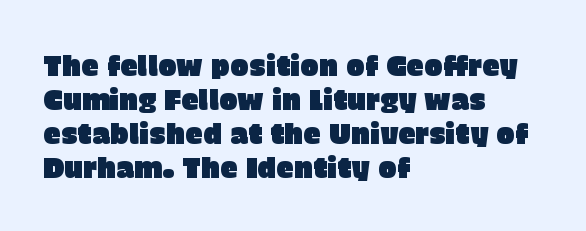
The foot of each line stays bare and open. You could not count columns in this text — the font is proportionally spaced. This sample uses plain, unmodified letter spacing. In CSS terms this would be text-align: left. A roman cut, with each character standing at attention.
